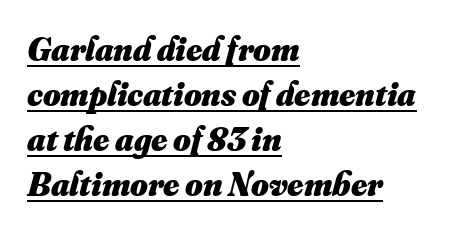
Default kerning and tracking; the words read as compact shapes. One glance says typical: line gaps are just what's usual. Line beginnings align vertically; line endings do not. The face used here is proportionally spaced, like ordinary book or web type. Weight: bold. The string is rendered with underlining switched on.
